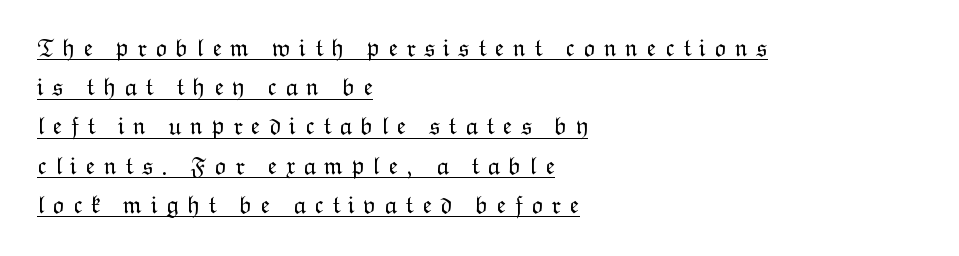
The image shows 25 px text type, upright; set left-aligned, normal line spacing (1.57x), unusually wide letter spacing (+0.33 em), underlined.
